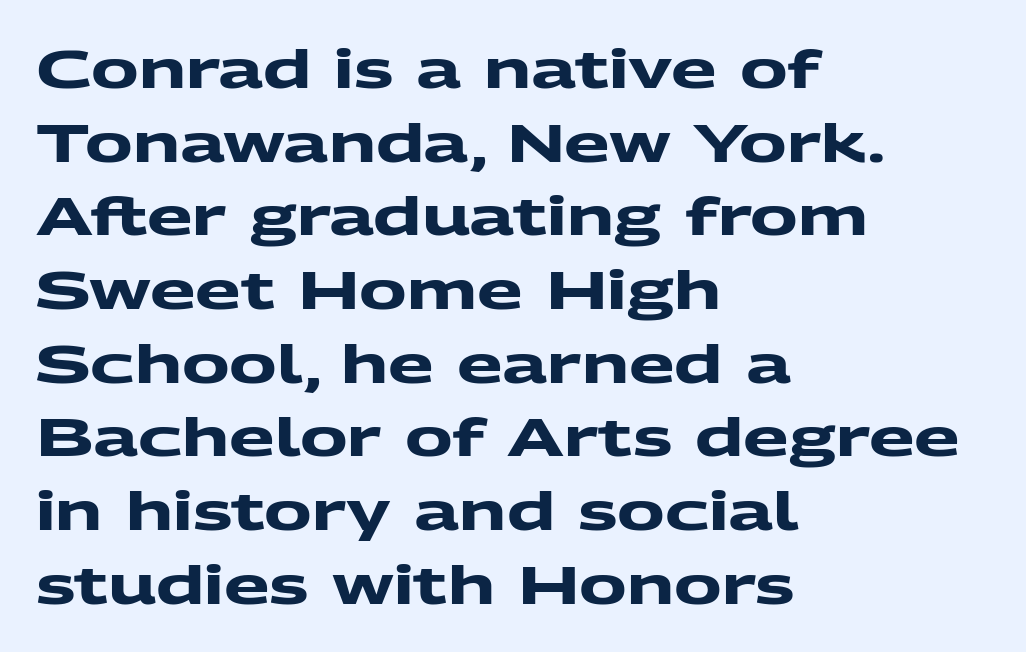
Q: Is the text bold? A: Yes.
Q: Is the typeface a serif or a sans-serif typeface? A: Sans-serif.
Q: Is the text underlined? A: No.
Q: How is the paragraph aligned? A: Left-aligned.
Q: Is the spacing between letters normal or unusually wide? A: Normal.
Q: Is the spacing between lines tight, normal or loose? A: Normal.
Q: Width (condensed, normal, or wide)? A: Wide.
Q: Stroke contrast? A: Medium.
Q: x-height? A: Medium.
Q: Monospaced? A: No.
